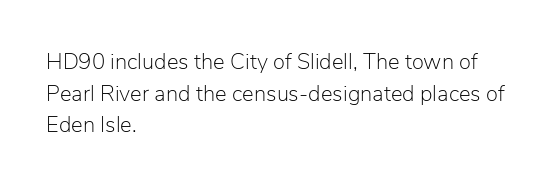
{"italic": "no", "bold": "no", "underline": "no", "align": "left", "line_spacing": "normal", "line_spacing_ratio": 1.44, "letter_spacing": "normal", "letter_spacing_em": 0.0, "glyph_px": 22}
